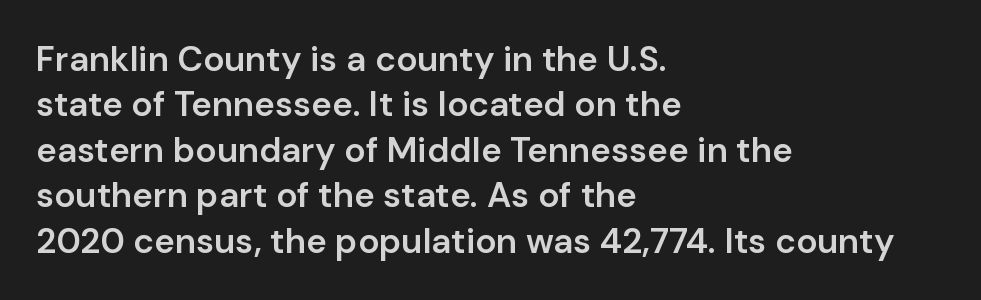
The axis of the letterforms is exactly vertical. Honestly, the row spacing looks completely unremarkable. In terms of letterspacing, this is plain default setting. As a designer I'd log this as weight 600, semibold. The text was rendered using a sans face with plain stroke endings. The text block is weighted toward the left margin, trailing off unevenly rightward.
